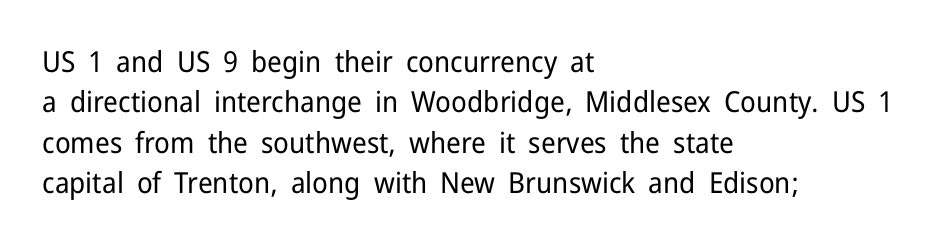
The image shows 29 px regular-weight sans-serif type, upright; set left-aligned, normal line spacing (1.39x), normal letter spacing, not underlined; low stroke contrast and a medium x-height.
